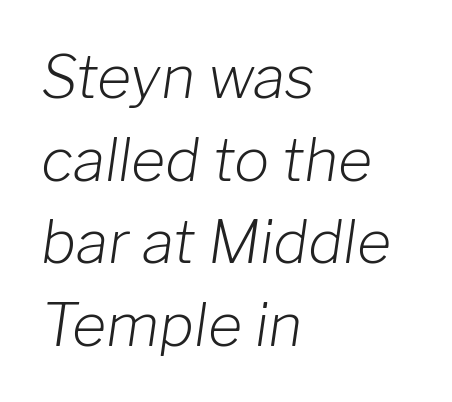
{"italic": "yes", "lean": "right", "slant_degrees": 8, "bold": "no", "weight": "light", "width": "normal", "stroke_contrast": "low", "x_height": "medium", "monospaced": "no", "underline": "no", "align": "left", "line_spacing": "normal", "line_spacing_ratio": 1.4, "letter_spacing": "normal", "letter_spacing_em": 0.0, "glyph_px": 59}
